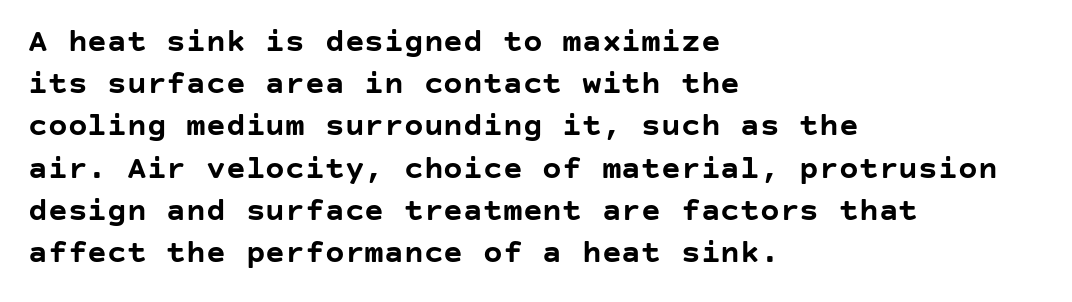
Does extra space separate the letters? No, they use regular spacing. Upright lettering throughout. A typesetter would label this face a sans. Compared with a centered layout, this one pins lines to the left instead. Summary of vertical rhythm: regular, with standard interline spacing.
